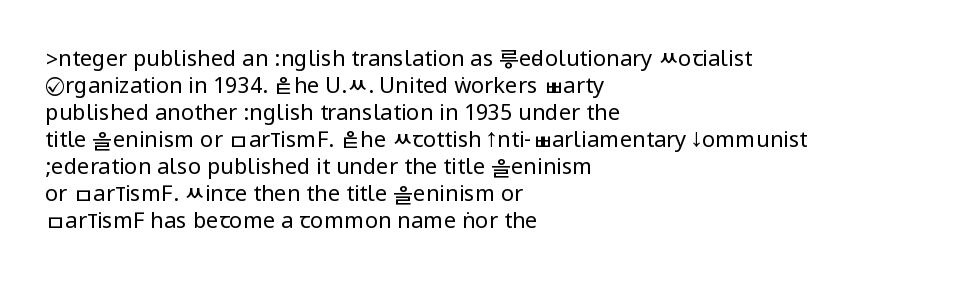
Q: Is the text bold? A: No.
Q: Is the text italic (slanted)? A: No, it is upright.
Q: Is the text underlined? A: No.
Q: How is the paragraph aligned? A: Left-aligned.
Q: Is the spacing between letters normal or unusually wide? A: Normal.
